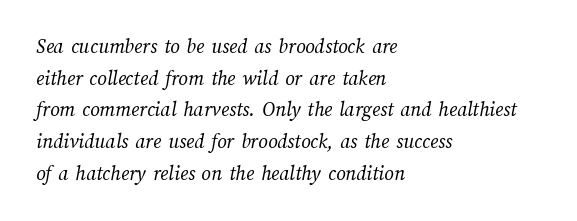
Q: Is the text bold? A: No.
Q: Is the text underlined? A: No.
Q: How is the paragraph aligned? A: Left-aligned.
Q: Is the spacing between letters normal or unusually wide? A: Normal.
Q: Is the spacing between lines tight, normal or loose? A: Normal.
